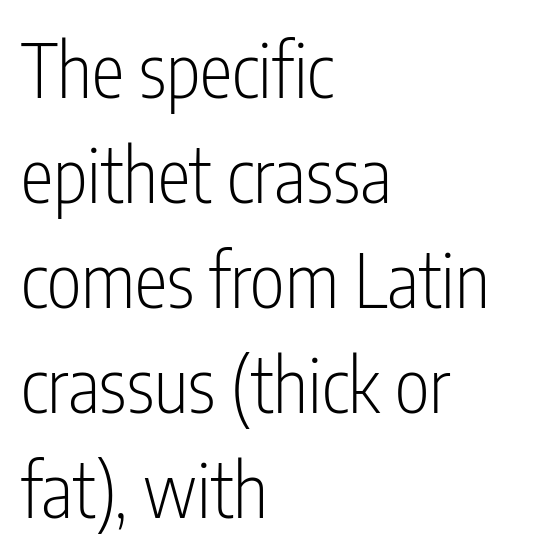
{"serif": "no", "italic": "no", "bold": "no", "weight": "light", "width": "condensed", "stroke_contrast": "low", "x_height": "medium", "monospaced": "no", "underline": "no", "align": "left", "line_spacing": "normal", "line_spacing_ratio": 1.42, "letter_spacing": "normal", "letter_spacing_em": 0.0, "glyph_px": 74}
